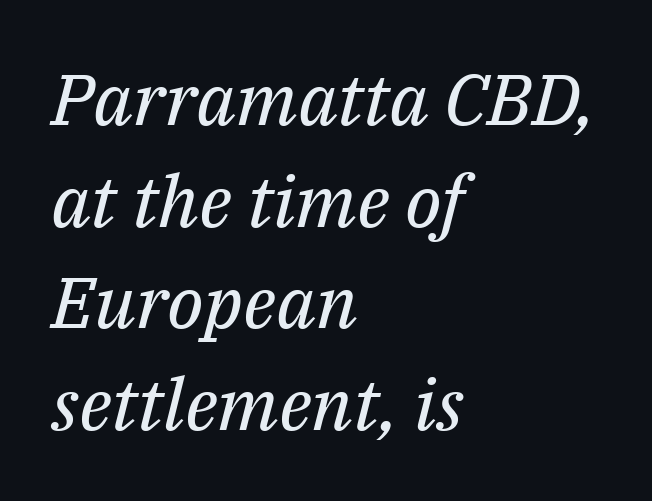
Proportional: the letters do not fall into vertical columns. Ink coverage per letter is moderate at most. These lines are set flush left with a ragged right edge. The passage shown has conventional tracking throughout. In terms of letterform style, serifs are clearly present. This block has exactly the height ordinary leading produces.
